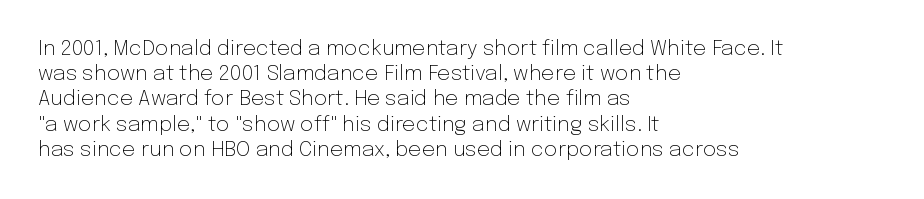
{"italic": "no", "bold": "no", "underline": "no", "align": "left", "line_spacing_ratio": 1.2, "letter_spacing": "normal", "letter_spacing_em": 0.0, "glyph_px": 21}
